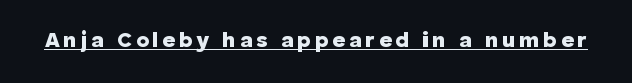
Q: Is the text bold? A: Yes.
Q: Is the text italic (slanted)? A: No, it is upright.
Q: Is the text underlined? A: Yes.
